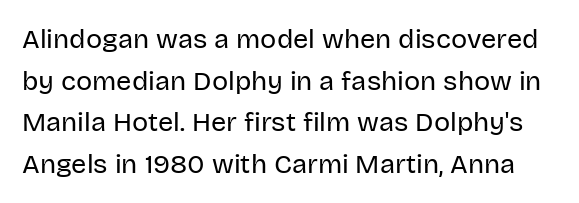
{"italic": "no", "bold": "no", "underline": "no", "line_spacing": "normal", "line_spacing_ratio": 1.54, "letter_spacing": "normal", "letter_spacing_em": 0.0, "glyph_px": 27}
